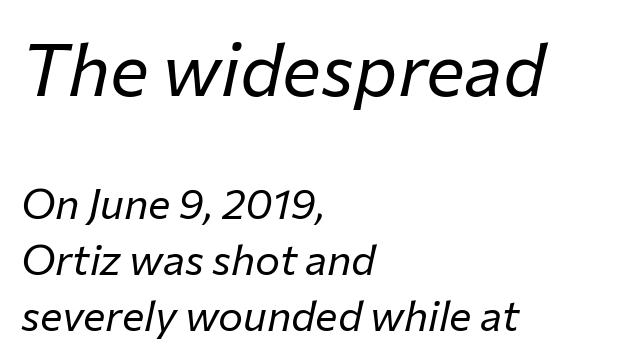
You could not count columns in this text — the font is proportionally spaced. Compared with typical body copy, the letter spacing here is the same. The passage shown leans; its letterforms are oblique. The rendering uses a moderate line-height, typical for paragraphs.
